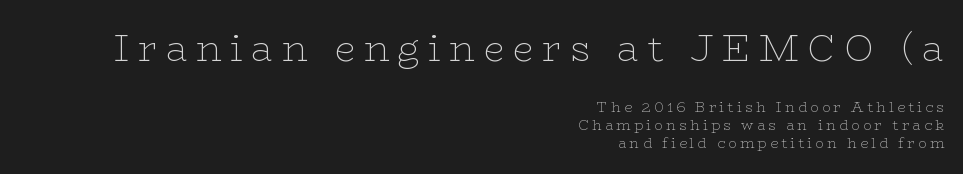
The image shows 37 px thin, wide serif type, upright; set right-aligned, normal line spacing (1.29x), unusually wide letter spacing (+0.23 em), not underlined; the first (top) block is 2.64x larger; low stroke contrast and a medium x-height.
